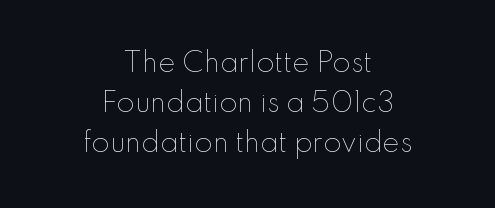
{"italic": "no", "bold": "no", "underline": "no", "align": "center", "line_spacing": "normal", "line_spacing_ratio": 1.53, "letter_spacing": "normal", "letter_spacing_em": 0.0, "glyph_px": 26}
